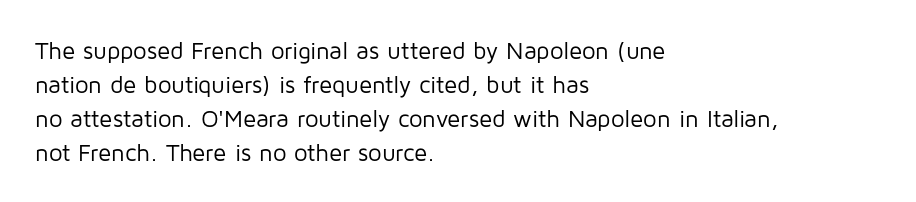
Q: Is the text bold? A: No.
Q: Is the text italic (slanted)? A: No, it is upright.
Q: Is the text underlined? A: No.
Q: How is the paragraph aligned? A: Left-aligned.
Q: Is the spacing between letters normal or unusually wide? A: Normal.
Q: Is the spacing between lines tight, normal or loose? A: Normal.
